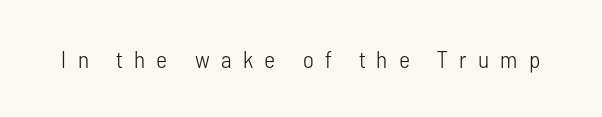
{"italic": "no", "bold": "no", "underline": "no", "letter_spacing": "wide", "letter_spacing_em": 0.47, "glyph_px": 24}
